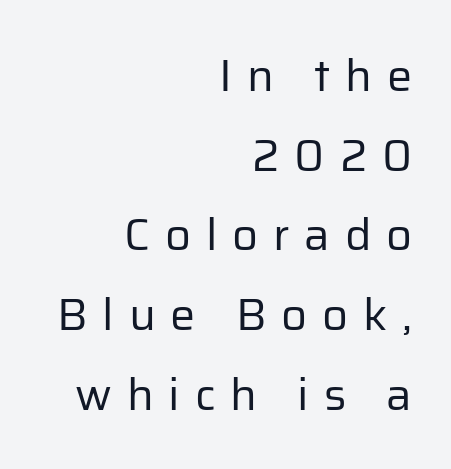
The image shows 45 px regular-weight sans-serif type, upright; set right-aligned, line spacing 1.77x, unusually wide letter spacing (+0.33 em), not underlined; low stroke contrast and a medium x-height.
